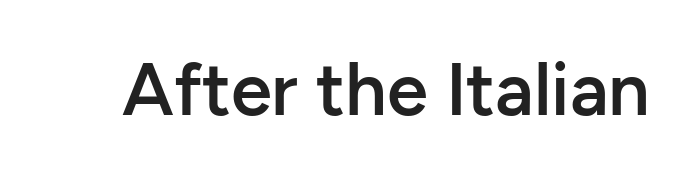
The image shows 74 px semibold sans-serif type, upright; set normal letter spacing, not underlined; low stroke contrast and a medium x-height.
